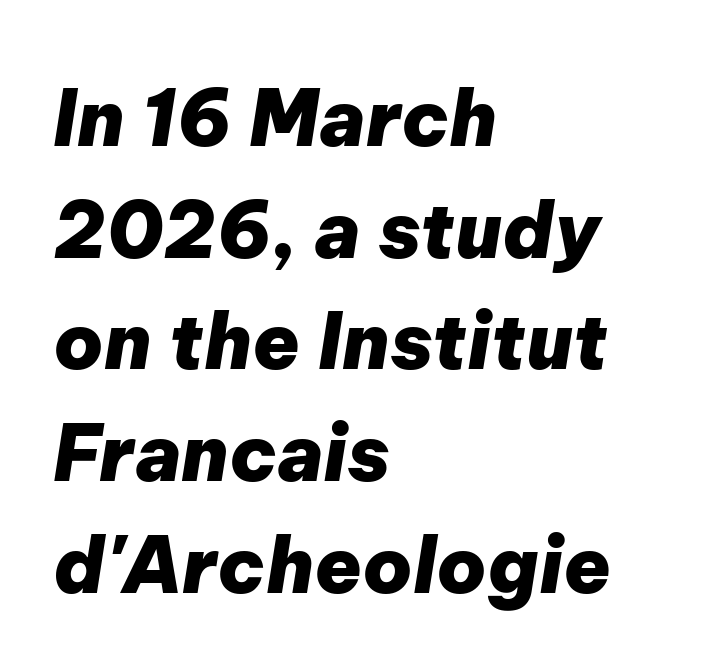
The image shows 77 px heavy type, italic (leaning right); set left-aligned, normal line spacing (1.45x), normal letter spacing, not underlined; low stroke contrast and a medium x-height.
